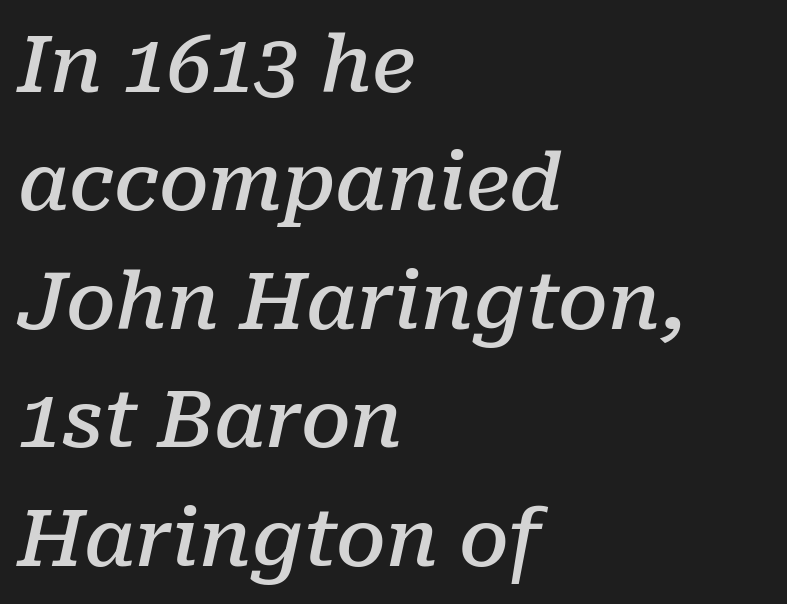
The image shows 79 px semibold serif type, italic (leaning right); set left-aligned, normal line spacing (1.5x), normal letter spacing, not underlined; low stroke contrast and a medium x-height.
